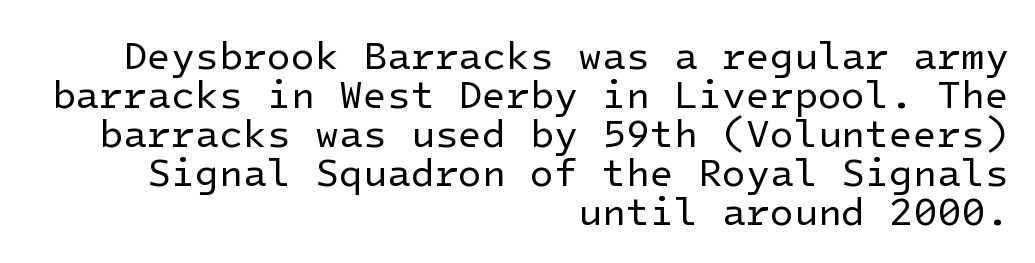
The image shows 39 px regular-weight sans-serif type, upright; set right-aligned, tight line spacing (1.0x), normal letter spacing, not underlined; low stroke contrast and a medium x-height.
